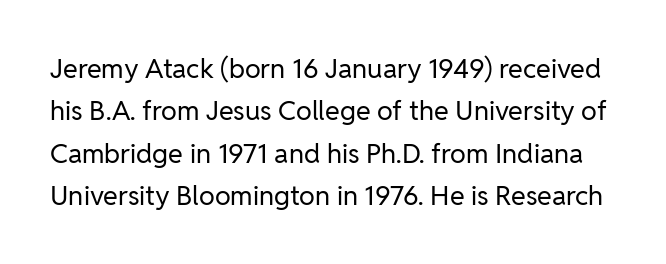
Q: Is the text bold? A: No.
Q: Is the text italic (slanted)? A: No, it is upright.
Q: Is the text underlined? A: No.
Q: Is the spacing between letters normal or unusually wide? A: Normal.
Q: Is the spacing between lines tight, normal or loose? A: Normal.
